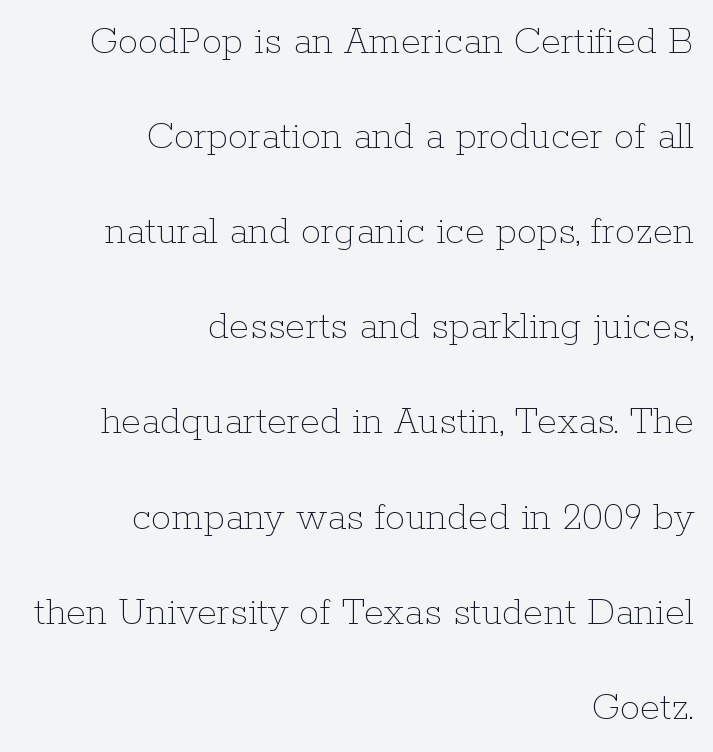
{"italic": "no", "bold": "no", "weight": "thin", "width": "normal", "stroke_contrast": "low", "x_height": "medium", "monospaced": "no", "underline": "no", "align": "right", "line_spacing": "loose", "line_spacing_ratio": 2.32, "letter_spacing": "normal", "letter_spacing_em": 0.0, "glyph_px": 41}
